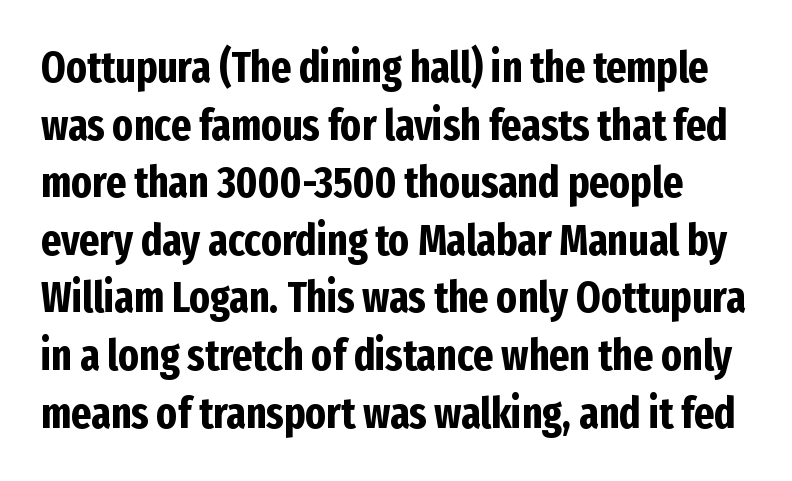
{"serif": "no", "italic": "no", "bold": "yes", "weight": "bold", "width": "condensed", "stroke_contrast": "low", "x_height": "medium", "monospaced": "no", "underline": "no", "line_spacing": "normal", "line_spacing_ratio": 1.34, "letter_spacing": "normal", "letter_spacing_em": 0.0, "glyph_px": 43}
